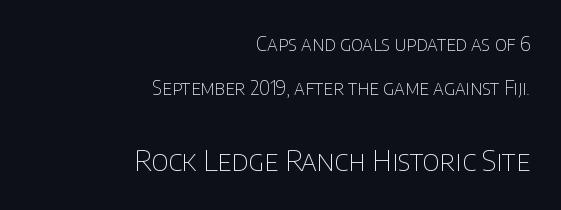
{"serif": "no", "italic": "no", "bold": "no", "weight": "thin", "width": "normal", "stroke_contrast": "low", "x_height": "large", "monospaced": "no", "underline": "no", "align": "right", "line_spacing": "loose", "line_spacing_ratio": 2.34, "letter_spacing": "normal", "letter_spacing_em": 0.0, "larger_block": "second", "size_ratio": 1.47, "glyph_px": 28}
